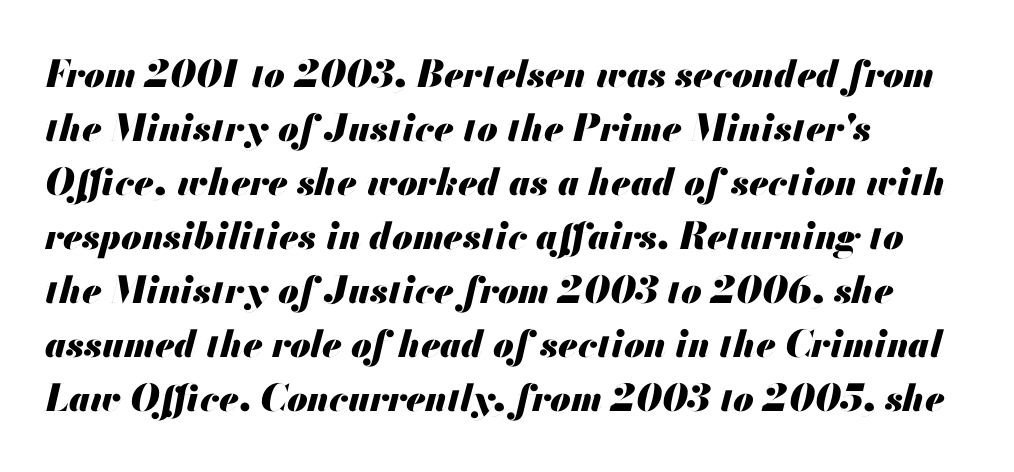
Words appear dense and cohesive because spacing is normal. Designer's note — italics engaged. Compared with an ordinary text face, these strokes are far heavier — a full bold. You could not count columns in this text — the font is proportionally spaced.
